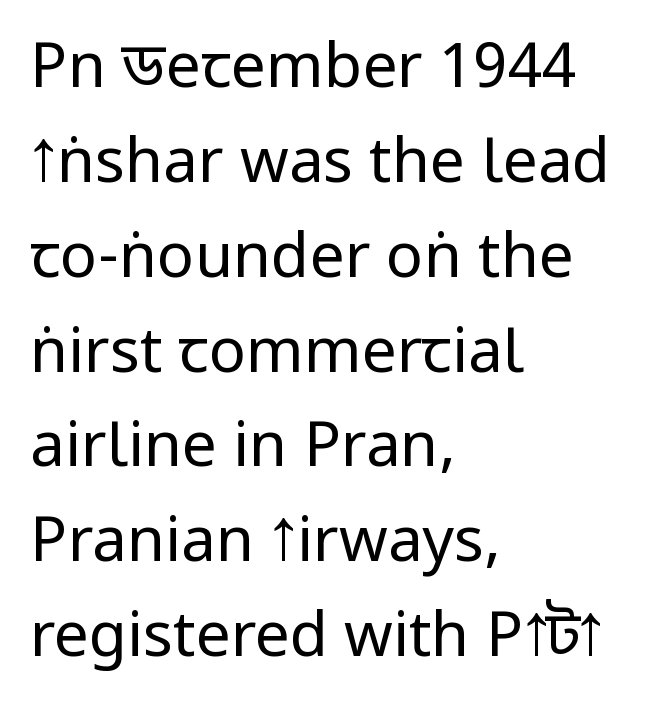
Q: Is the text bold? A: No.
Q: Is the text italic (slanted)? A: No, it is upright.
Q: Is the typeface a serif or a sans-serif typeface? A: Sans-serif.
Q: Is the text underlined? A: No.
Q: How is the paragraph aligned? A: Left-aligned.
Q: Is the spacing between letters normal or unusually wide? A: Normal.
Q: Is the spacing between lines tight, normal or loose? A: Normal.
Q: Width (condensed, normal, or wide)? A: Condensed.
Q: Stroke contrast? A: Low.
Q: x-height? A: Large.
Q: Monospaced? A: No.
